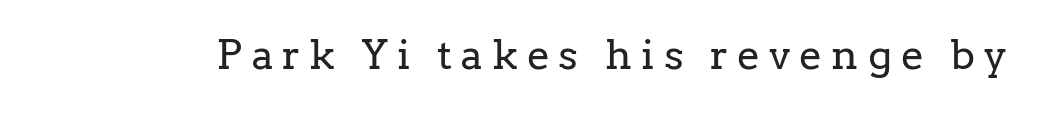
The image shows 41 px regular-weight serif type, upright; set unusually wide letter spacing (+0.23 em), not underlined; low stroke contrast and a medium x-height.
